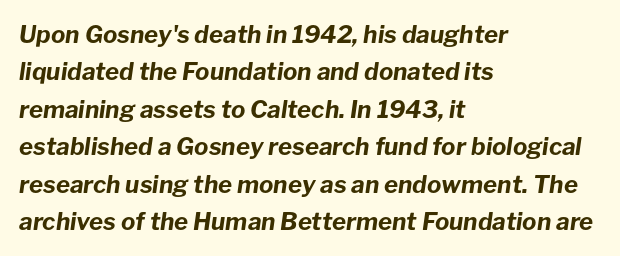
Q: Is the text bold? A: Yes.
Q: Is the text italic (slanted)? A: Yes, it leans right by about 8 degrees.
Q: Is the text underlined? A: No.
Q: How is the paragraph aligned? A: Left-aligned.
Q: Is the spacing between letters normal or unusually wide? A: Normal.
Q: Is the spacing between lines tight, normal or loose? A: Normal.
